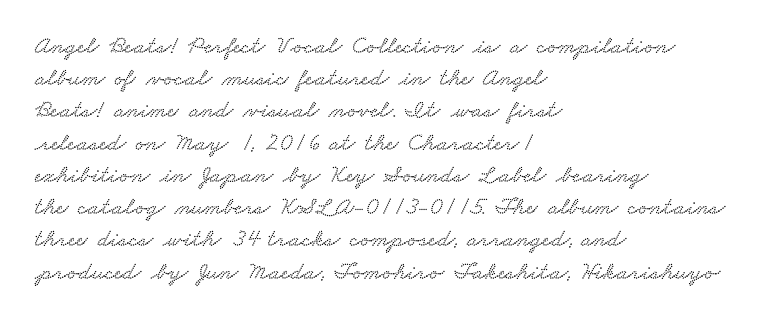
{"underline": "no", "align": "left", "line_spacing": "normal", "line_spacing_ratio": 1.29, "letter_spacing": "normal", "letter_spacing_em": 0.0, "glyph_px": 25}
